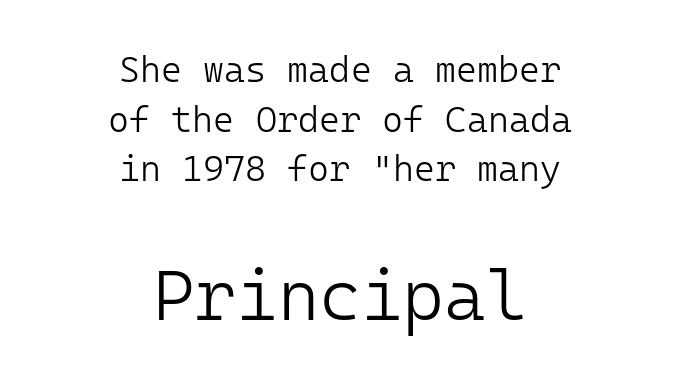
{"serif": "no", "italic": "no", "bold": "no", "weight": "light", "width": "normal", "stroke_contrast": "low", "x_height": "medium", "monospaced": "yes", "underline": "no", "align": "center", "line_spacing": "normal", "line_spacing_ratio": 1.38, "letter_spacing": "normal", "letter_spacing_em": 0.0, "larger_block": "second", "size_ratio": 1.97, "glyph_px": 71}
